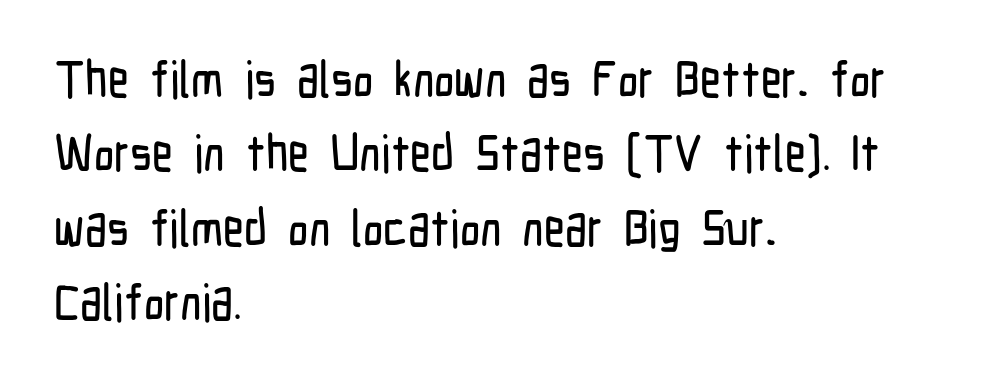
Q: Is the text italic (slanted)? A: No, it is upright.
Q: Is the typeface a serif or a sans-serif typeface? A: Sans-serif.
Q: Is the text underlined? A: No.
Q: How is the paragraph aligned? A: Left-aligned.
Q: Is the spacing between letters normal or unusually wide? A: Normal.
Q: Is the spacing between lines tight, normal or loose? A: Normal.
Q: Width (condensed, normal, or wide)? A: Condensed.
Q: Stroke contrast? A: Low.
Q: x-height? A: Medium.
Q: Monospaced? A: No.
